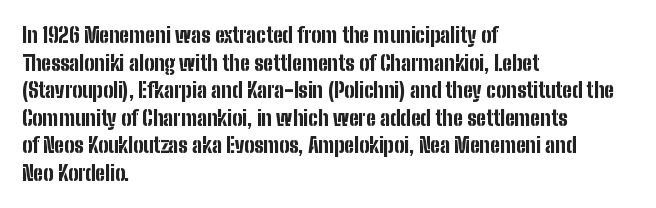
Normally led — the rows are evenly, conventionally spaced. Caption: standard tracking, unaltered. Check the space under the baseline: it is left empty. This sample is left-justified, so line endings fall wherever the words run out. These lines were composed using upright roman letters.
